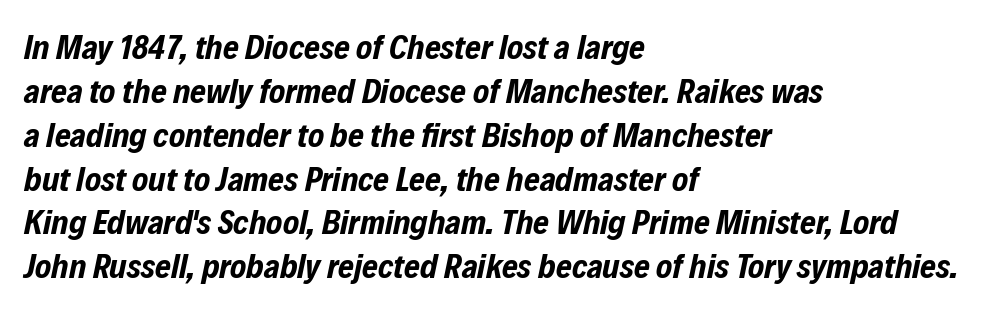
Q: Is the text bold? A: Yes.
Q: Is the text italic (slanted)? A: Yes, it leans right by about 12 degrees.
Q: Is the text underlined? A: No.
Q: How is the paragraph aligned? A: Left-aligned.
Q: Is the spacing between letters normal or unusually wide? A: Normal.
Q: Is the spacing between lines tight, normal or loose? A: Normal.
Q: Width (condensed, normal, or wide)? A: Condensed.
Q: Stroke contrast? A: Low.
Q: x-height? A: Medium.
Q: Monospaced? A: No.
